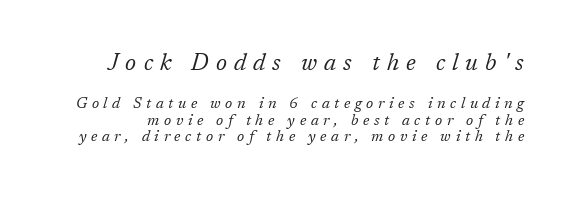
Q: Is the text bold? A: No.
Q: Is the text italic (slanted)? A: Yes, it leans right by about 17 degrees.
Q: Is the text underlined? A: No.
Q: Is the spacing between letters normal or unusually wide? A: Unusually wide.
Q: Is the spacing between lines tight, normal or loose? A: Tight.
Q: Which block of text is set in a larger size, the first (top) or the second (bottom)? A: The first (top) one.
